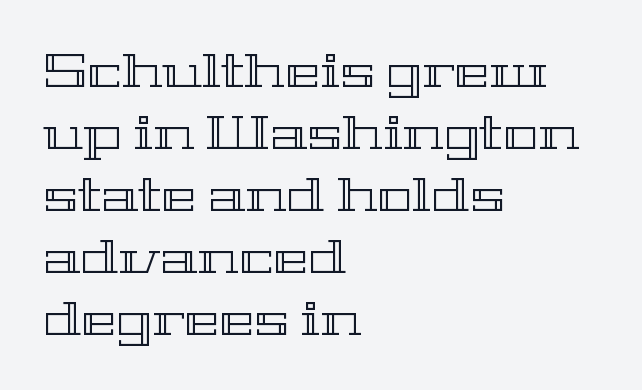
Q: Is the text italic (slanted)? A: No, it is upright.
Q: Is the text underlined? A: No.
Q: How is the paragraph aligned? A: Left-aligned.
Q: Is the spacing between letters normal or unusually wide? A: Normal.
Q: Is the spacing between lines tight, normal or loose? A: Normal.
Q: Width (condensed, normal, or wide)? A: Wide.
Q: x-height? A: Medium.
Q: Monospaced? A: No.
